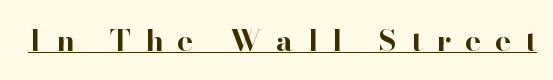
{"serif": "yes", "italic": "no", "bold": "yes", "weight": "bold", "width": "normal", "stroke_contrast": "high", "x_height": "small", "monospaced": "no", "underline": "yes", "letter_spacing": "wide", "letter_spacing_em": 0.47, "glyph_px": 30}
